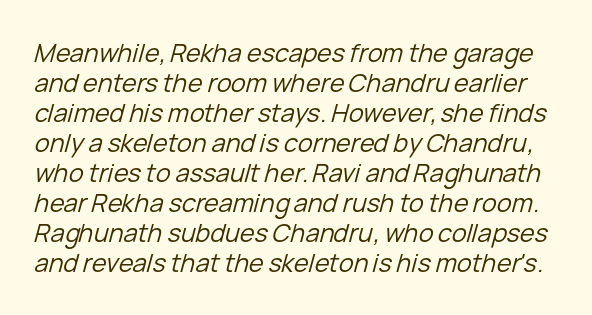
The image shows 25 px text type, italic (leaning right); set line spacing 1.2x, normal letter spacing, not underlined.
